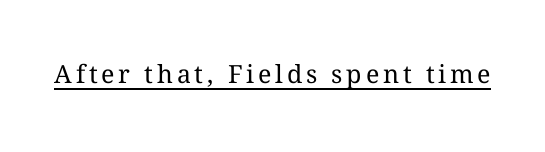
Q: Is the text bold? A: No.
Q: Is the text italic (slanted)? A: No, it is upright.
Q: Is the text underlined? A: Yes.
